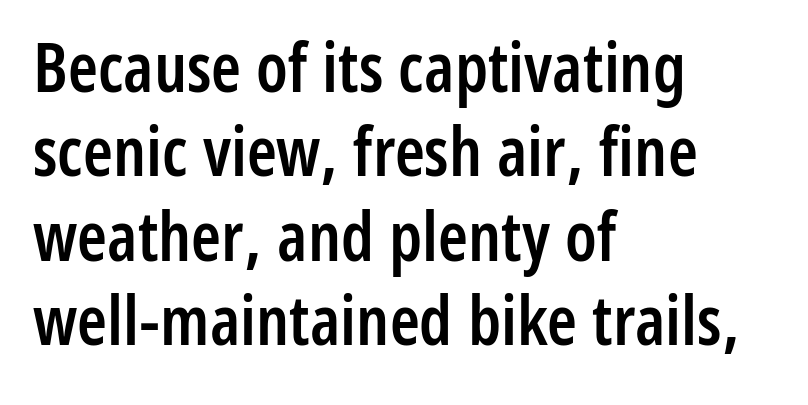
The image shows 68 px semibold, condensed sans-serif type, upright; set left-aligned, line spacing 1.24x, normal letter spacing, not underlined; low stroke contrast and a medium x-height.
